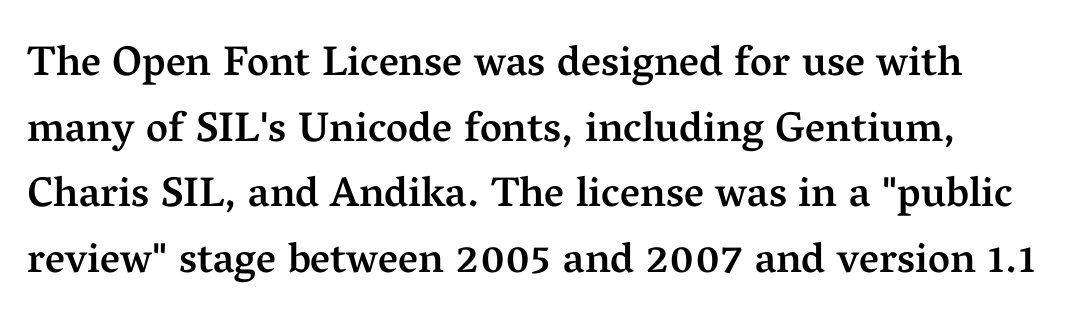
{"serif": "yes", "italic": "no", "bold": "semi", "weight": "semibold", "width": "normal", "stroke_contrast": "medium", "x_height": "medium", "monospaced": "no", "underline": "no", "line_spacing": "normal", "line_spacing_ratio": 1.56, "letter_spacing": "normal", "letter_spacing_em": 0.0, "glyph_px": 42}
